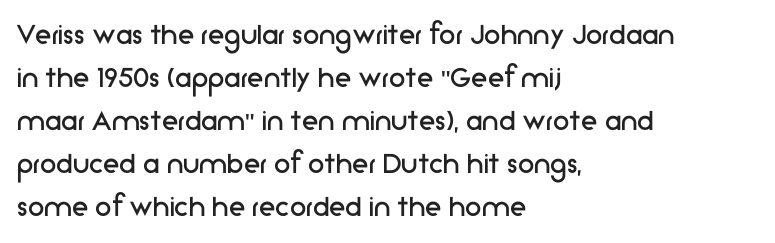
The image shows 33 px regular-weight sans-serif type, upright; set left-aligned, normal line spacing (1.3x), normal letter spacing, not underlined; low stroke contrast and a medium x-height.
